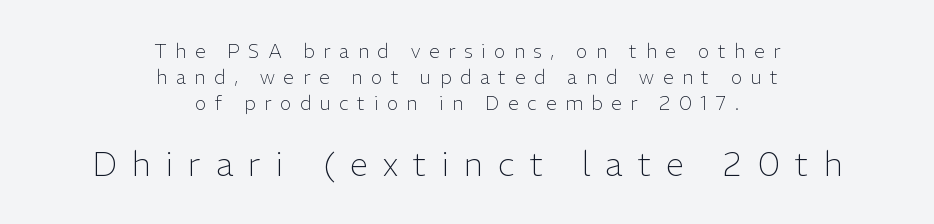
The image shows 33 px light sans-serif type, upright; set centered, normal line spacing (1.36x), unusually wide letter spacing (+0.46 em), not underlined; the second (bottom) block is 1.74x larger; low stroke contrast and a medium x-height.
